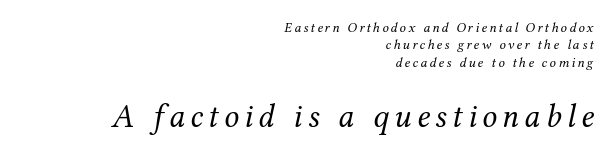
{"serif": "yes", "italic": "yes", "lean": "right", "slant_degrees": 12, "bold": "no", "weight": "regular", "width": "normal", "stroke_contrast": "medium", "x_height": "medium", "monospaced": "no", "underline": "no", "align": "right", "line_spacing_ratio": 1.24, "larger_block": "second", "size_ratio": 2.36, "glyph_px": 33}
